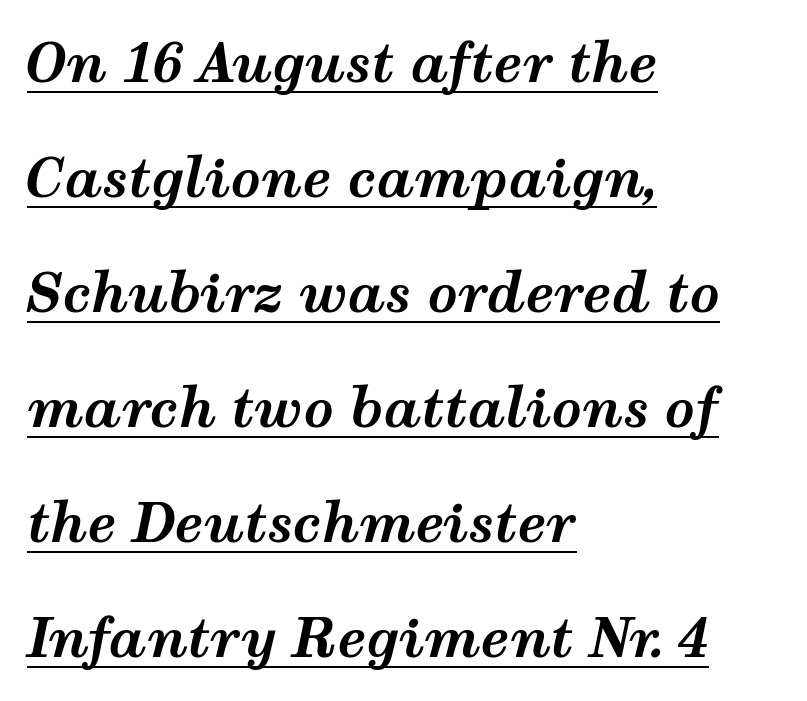
Q: Is the text bold? A: Yes.
Q: Is the text italic (slanted)? A: Yes, it leans right by about 12 degrees.
Q: Is the text underlined? A: Yes.
Q: How is the paragraph aligned? A: Left-aligned.
Q: Is the spacing between letters normal or unusually wide? A: Normal.
Q: Is the spacing between lines tight, normal or loose? A: Loose.
Q: Width (condensed, normal, or wide)? A: Wide.
Q: Stroke contrast? A: Medium.
Q: x-height? A: Medium.
Q: Monospaced? A: No.
